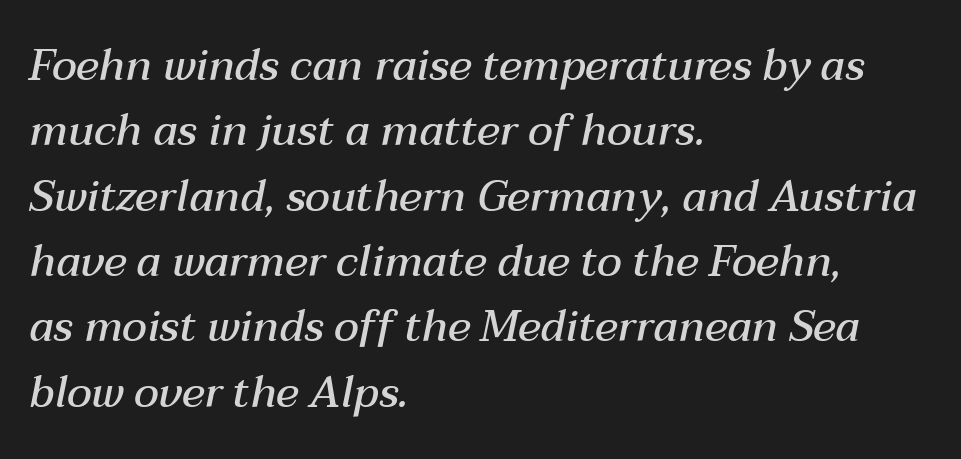
{"italic": "yes", "lean": "right", "slant_degrees": 12, "bold": "semi", "weight": "semibold", "width": "normal", "stroke_contrast": "medium", "x_height": "medium", "monospaced": "no", "underline": "no", "align": "left", "line_spacing": "normal", "line_spacing_ratio": 1.52, "letter_spacing": "normal", "letter_spacing_em": 0.0, "glyph_px": 43}
